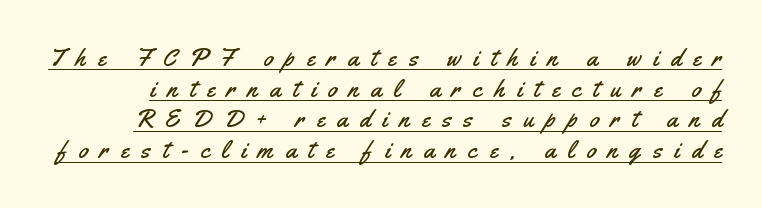
{"underline": "yes", "line_spacing_ratio": 1.23, "letter_spacing": "wide", "letter_spacing_em": 0.49, "glyph_px": 25}
